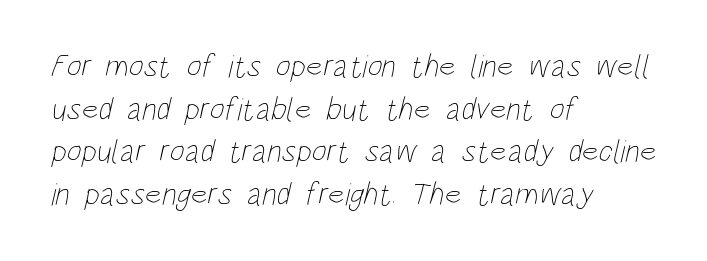
Q: Is the text bold? A: No.
Q: Is the text underlined? A: No.
Q: How is the paragraph aligned? A: Left-aligned.
Q: Is the spacing between letters normal or unusually wide? A: Normal.
Q: Is the spacing between lines tight, normal or loose? A: Normal.
Q: Width (condensed, normal, or wide)? A: Condensed.
Q: Stroke contrast? A: Low.
Q: x-height? A: Large.
Q: Monospaced? A: No.
